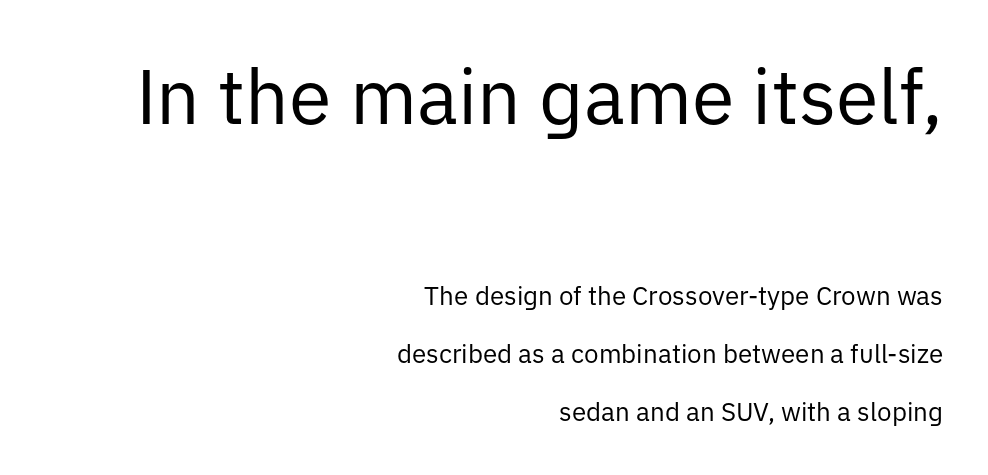
Q: Is the text bold? A: No.
Q: Is the text italic (slanted)? A: No, it is upright.
Q: Is the typeface a serif or a sans-serif typeface? A: Sans-serif.
Q: Is the text underlined? A: No.
Q: How is the paragraph aligned? A: Right-aligned.
Q: Is the spacing between letters normal or unusually wide? A: Normal.
Q: Is the spacing between lines tight, normal or loose? A: Loose.
Q: Which block of text is set in a larger size, the first (top) or the second (bottom)? A: The first (top) one.
Q: Width (condensed, normal, or wide)? A: Normal.
Q: Stroke contrast? A: Low.
Q: x-height? A: Medium.
Q: Monospaced? A: No.
